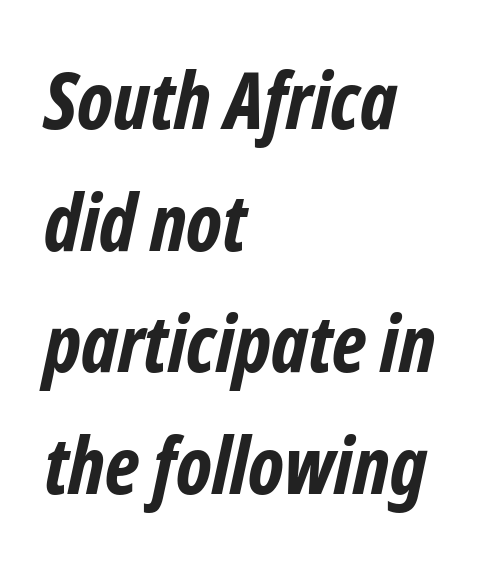
A typesetter would call this proportional, since set widths differ per character. Students, note that the glyphs here touch the page at normal intervals. Underline: absent. These words are printed bold, with thick strokes throughout. This sample keeps an unexceptional amount of space between lines. This sample uses a sans-serif face.
